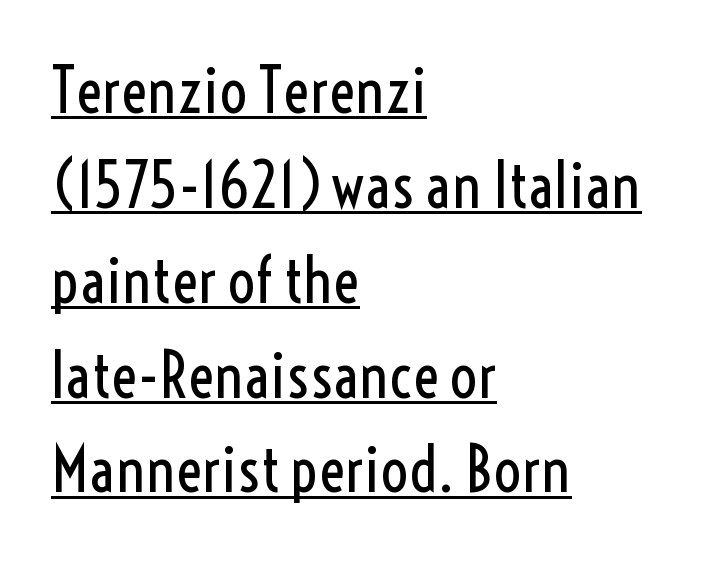
The image shows 62 px regular-weight, condensed sans-serif type, upright; set left-aligned, normal line spacing (1.53x), normal letter spacing, underlined; a medium x-height.
